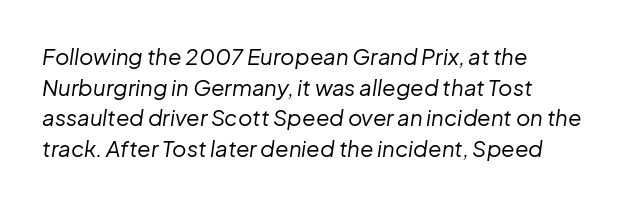
{"italic": "yes", "lean": "right", "slant_degrees": 8, "bold": "no", "underline": "no", "align": "left", "line_spacing": "normal", "line_spacing_ratio": 1.39, "letter_spacing": "normal", "letter_spacing_em": 0.0, "glyph_px": 22}
